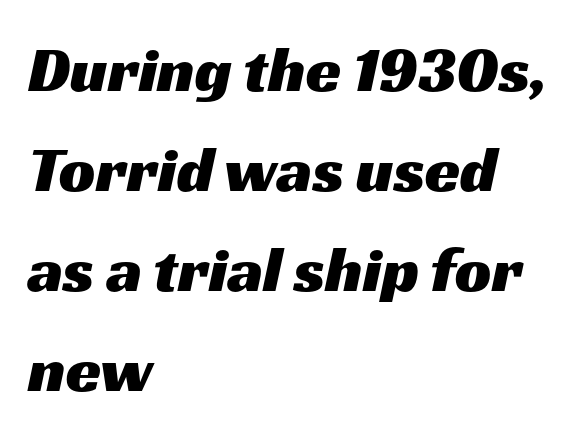
The gap between lines stays unmarked. The letters sit at their default tracking, neither squeezed nor spread. Character widths vary here, with narrow letters taking less room than wide ones. Alignment: flush left. Summary of vertical rhythm: regular, with standard interline spacing. I'd call this a sans setting — the letters go barefoot.
